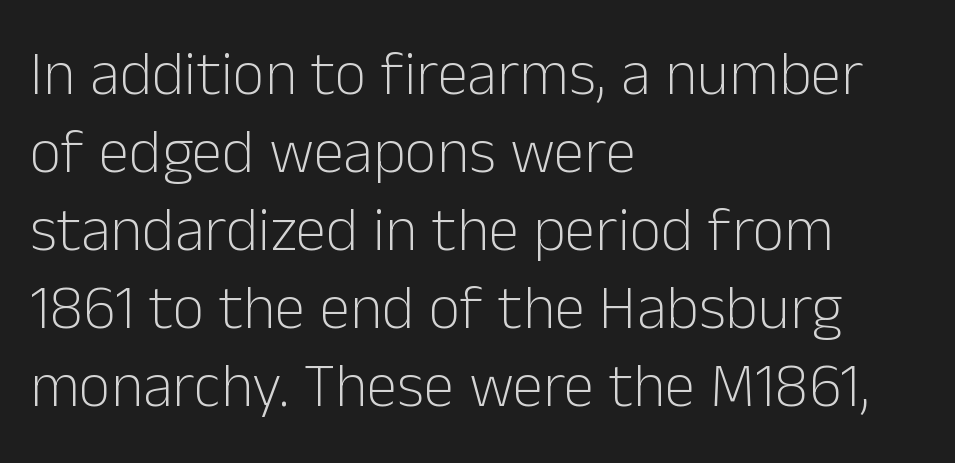
{"serif": "no", "italic": "no", "bold": "no", "weight": "light", "width": "normal", "stroke_contrast": "low", "x_height": "medium", "monospaced": "no", "underline": "no", "align": "left", "line_spacing": "normal", "line_spacing_ratio": 1.26, "letter_spacing": "normal", "letter_spacing_em": 0.0, "glyph_px": 62}
